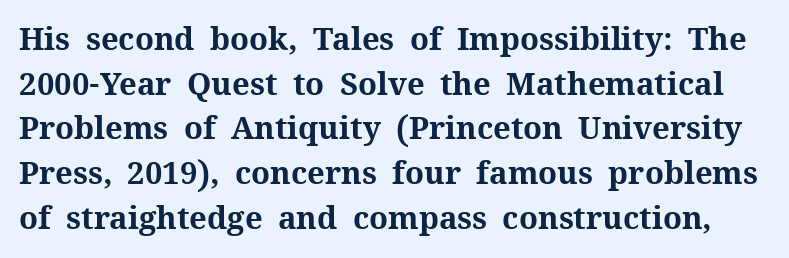
The image shows 31 px bold serif type, upright; set normal line spacing (1.44x), normal letter spacing, not underlined; medium stroke contrast and a medium x-height.
